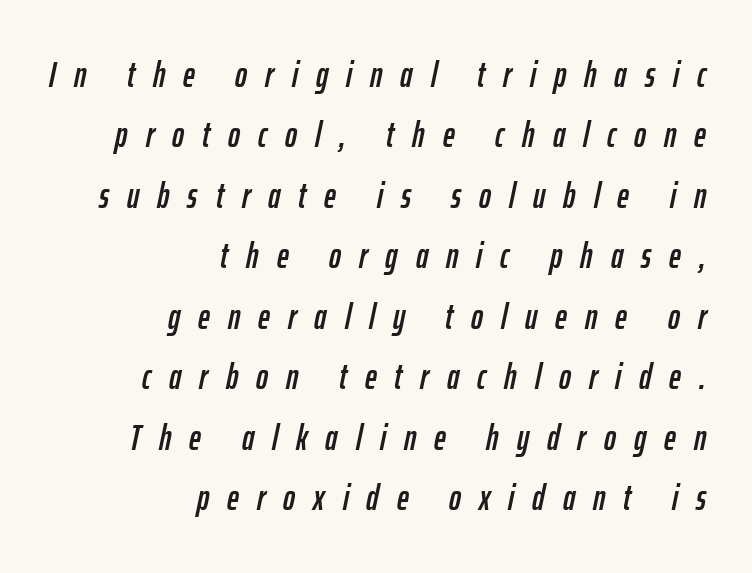
The image shows 36 px condensed type, italic (leaning right); set right-aligned, normal line spacing (1.68x), unusually wide letter spacing (+0.5 em), not underlined; low stroke contrast and a medium x-height.
